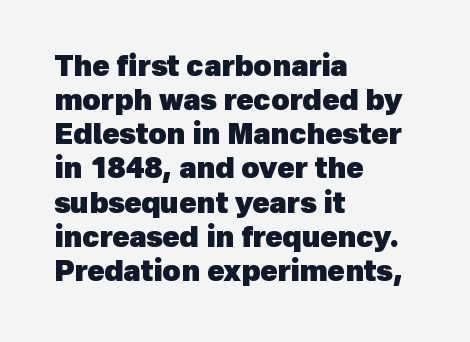
The image shows 28 px heavy sans-serif type; set left-aligned, line spacing 1.22x, normal letter spacing, not underlined; a medium x-height.
